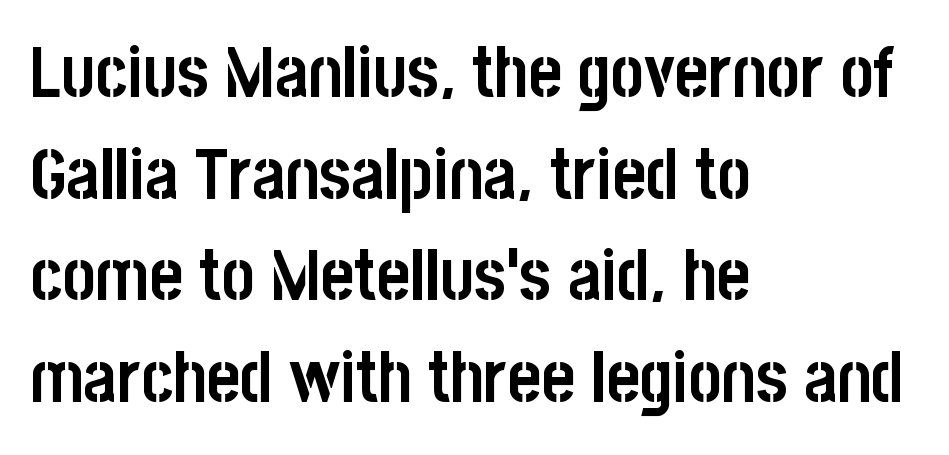
Each letter's strokes conclude bluntly, with no projecting serifs. No word sits above an underline. The passage shown stacks its lines at a standard gap. Think of a printed novel: that variable character pitch is what you see here. A roman cut, with each character standing at attention.
